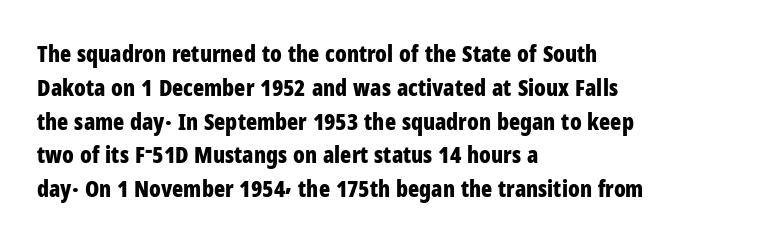
Q: Is the text bold? A: Yes.
Q: Is the text italic (slanted)? A: No, it is upright.
Q: Is the text underlined? A: No.
Q: How is the paragraph aligned? A: Left-aligned.
Q: Is the spacing between letters normal or unusually wide? A: Normal.
Q: Is the spacing between lines tight, normal or loose? A: Normal.
